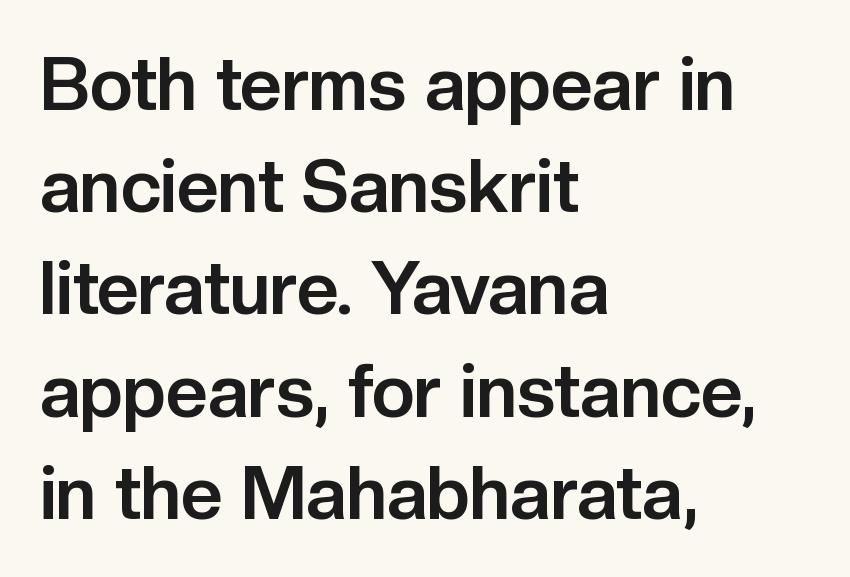
Q: Is the text bold? A: Yes.
Q: Is the text italic (slanted)? A: No, it is upright.
Q: Is the typeface a serif or a sans-serif typeface? A: Sans-serif.
Q: Is the text underlined? A: No.
Q: How is the paragraph aligned? A: Left-aligned.
Q: Is the spacing between letters normal or unusually wide? A: Normal.
Q: Is the spacing between lines tight, normal or loose? A: Normal.
Q: Width (condensed, normal, or wide)? A: Normal.
Q: Stroke contrast? A: Low.
Q: x-height? A: Medium.
Q: Monospaced? A: No.
